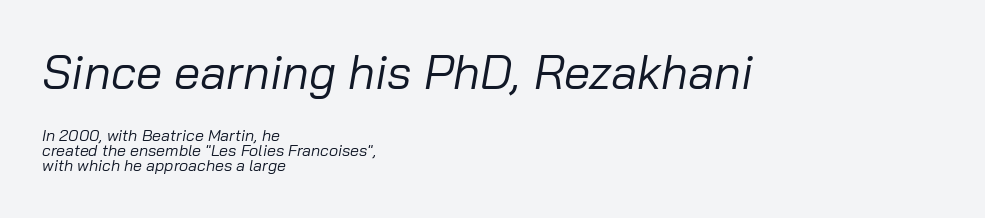
The image shows 47 px regular-weight type, italic (leaning right); set left-aligned, tight line spacing (0.96x), normal letter spacing, not underlined; the first (top) block is 2.94x larger; low stroke contrast and a medium x-height.
